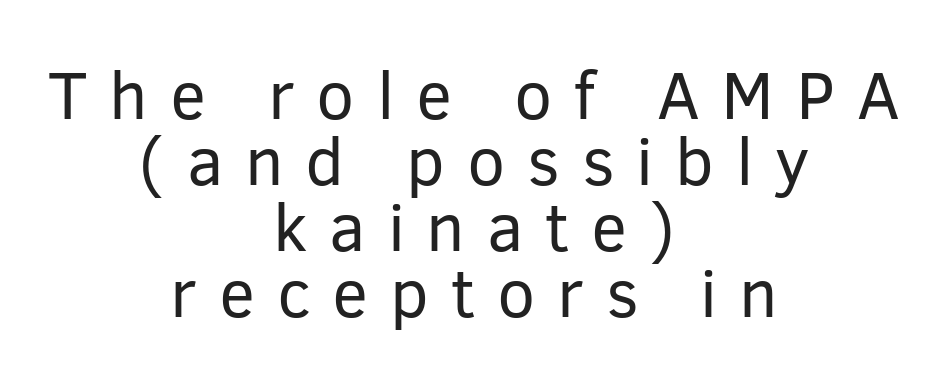
Q: Is the text bold? A: No.
Q: Is the text italic (slanted)? A: No, it is upright.
Q: Is the typeface a serif or a sans-serif typeface? A: Sans-serif.
Q: Is the text underlined? A: No.
Q: How is the paragraph aligned? A: Centered.
Q: Is the spacing between letters normal or unusually wide? A: Unusually wide.
Q: Is the spacing between lines tight, normal or loose? A: Tight.
Q: Width (condensed, normal, or wide)? A: Normal.
Q: Stroke contrast? A: Low.
Q: x-height? A: Medium.
Q: Monospaced? A: No.
